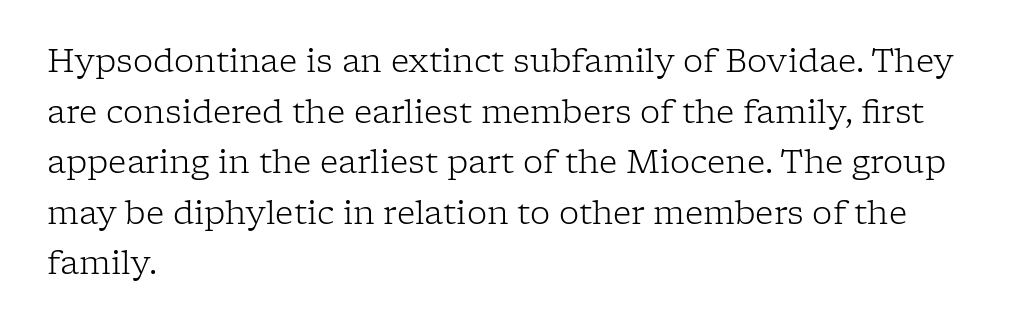
Characters remain perfectly vertical along every line. Proportional: the letters do not fall into vertical columns. The face used here is seriffed, in the tradition of book romans. Is the stroke heavy? The answer is a plain regular-or-lighter.
